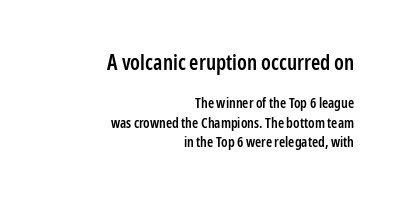
Q: Is the text bold? A: Semi-bold.
Q: Is the text italic (slanted)? A: No, it is upright.
Q: Is the text underlined? A: No.
Q: How is the paragraph aligned? A: Right-aligned.
Q: Is the spacing between letters normal or unusually wide? A: Normal.
Q: Is the spacing between lines tight, normal or loose? A: Normal.
Q: Which block of text is set in a larger size, the first (top) or the second (bottom)? A: The first (top) one.
